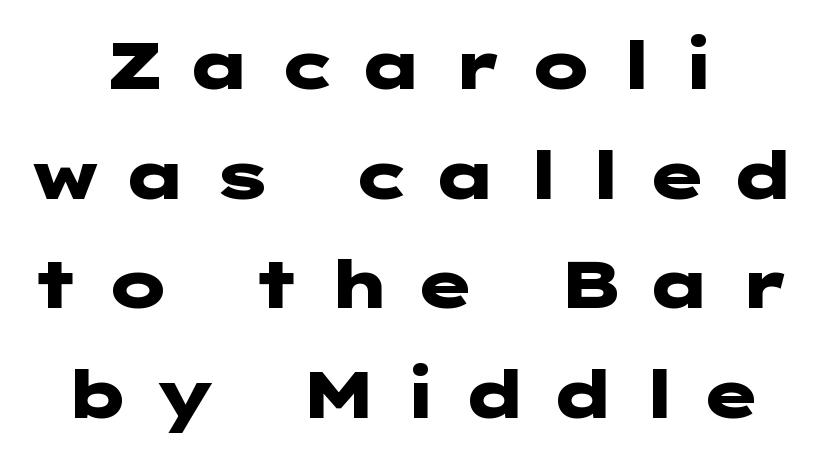
Q: Is the text bold? A: Yes.
Q: Is the text italic (slanted)? A: No, it is upright.
Q: Is the typeface a serif or a sans-serif typeface? A: Sans-serif.
Q: Is the text underlined? A: No.
Q: Is the spacing between letters normal or unusually wide? A: Unusually wide.
Q: Is the spacing between lines tight, normal or loose? A: Normal.
Q: Width (condensed, normal, or wide)? A: Wide.
Q: Stroke contrast? A: Low.
Q: x-height? A: Medium.
